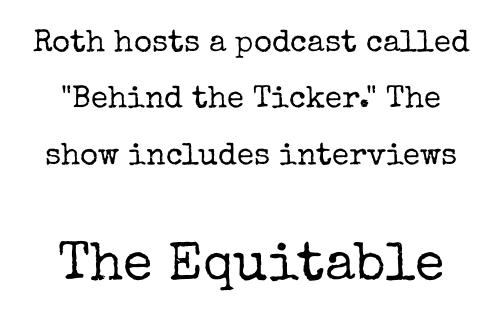
{"serif": "yes", "italic": "no", "bold": "no", "weight": "regular", "width": "normal", "stroke_contrast": "low", "x_height": "medium", "monospaced": "no", "underline": "no", "line_spacing_ratio": 1.82, "letter_spacing": "normal", "letter_spacing_em": 0.0, "larger_block": "second", "size_ratio": 1.74, "glyph_px": 54}
